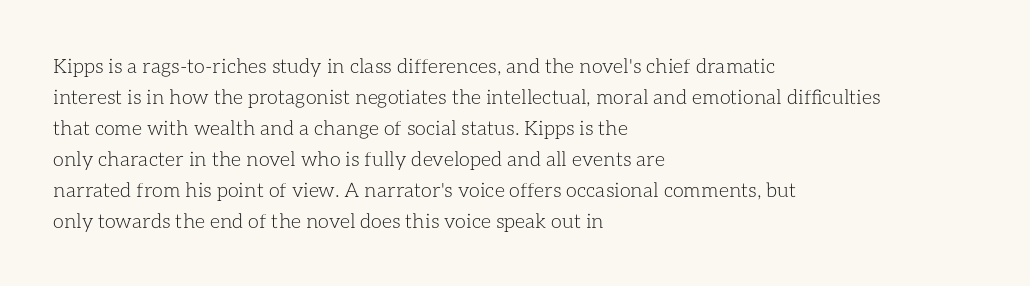
The face looks like a standard text weight, possibly lighter. The type is set solid horizontally, with unmodified tracking. The lettering stays uniformly vertical, giving the passage a roman look. Leading: standard. Casual observation: everything's shoved over to the left.
